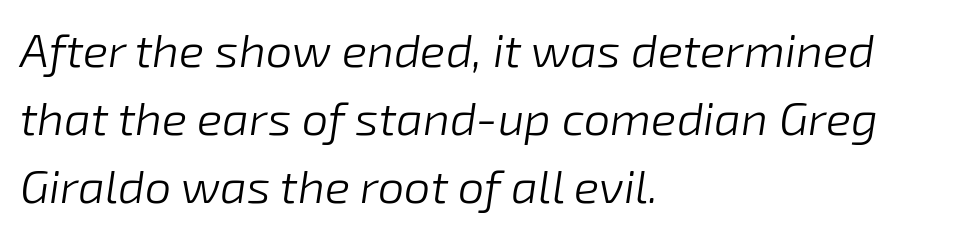
Note the varied advance widths — an 'i' is clearly narrower than an 'm'. How would I describe the line gaps? Plain and ordinary. The letterforms sit at book weight or below. The gaps between neighbouring characters are ordinary and unremarkable. Words float on clear page, feet unadorned. If you drew a line through each stem, it would be angled.
